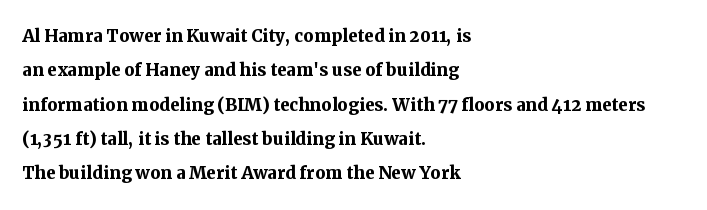
Q: Is the text bold? A: Yes.
Q: Is the text italic (slanted)? A: No, it is upright.
Q: Is the text underlined? A: No.
Q: How is the paragraph aligned? A: Left-aligned.
Q: Is the spacing between letters normal or unusually wide? A: Normal.
Q: Is the spacing between lines tight, normal or loose? A: Normal.
